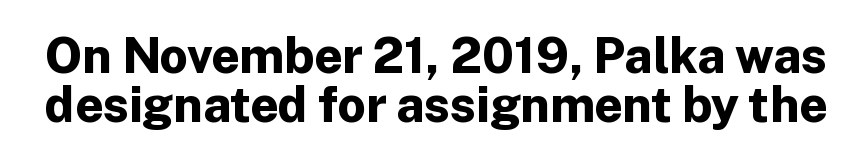
{"serif": "no", "italic": "no", "bold": "yes", "weight": "bold", "width": "normal", "stroke_contrast": "low", "x_height": "medium", "monospaced": "no", "underline": "no", "line_spacing": "tight", "line_spacing_ratio": 0.99, "letter_spacing": "normal", "letter_spacing_em": 0.0, "glyph_px": 49}
